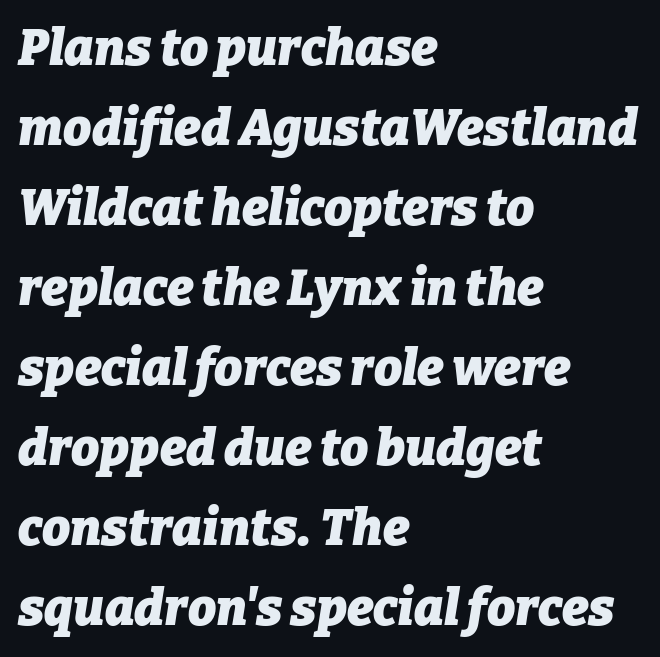
{"italic": "yes", "lean": "right", "slant_degrees": 9, "bold": "yes", "weight": "heavy", "width": "normal", "stroke_contrast": "low", "x_height": "medium", "monospaced": "no", "underline": "no", "align": "left", "line_spacing": "normal", "line_spacing_ratio": 1.6, "letter_spacing": "normal", "letter_spacing_em": 0.0, "glyph_px": 50}
